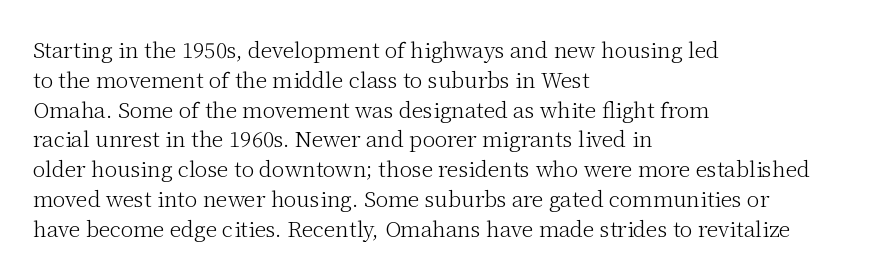
The image shows 21 px text type, upright; set left-aligned, normal line spacing (1.42x), normal letter spacing, not underlined.
